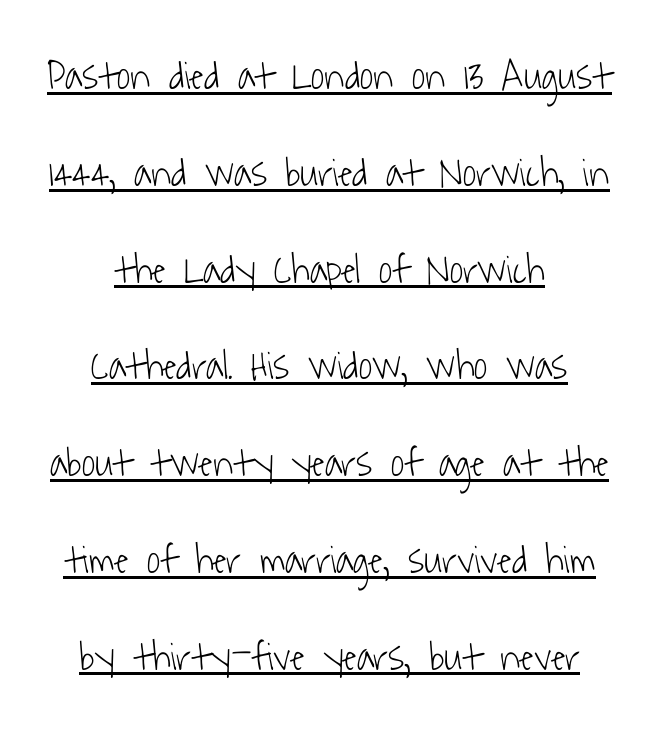
The image shows 41 px light, condensed sans-serif type; set centered, loose line spacing (2.36x), normal letter spacing, underlined; low stroke contrast and a medium x-height.
